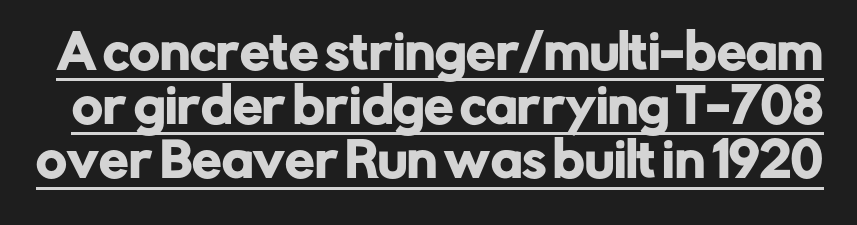
Q: Is the text italic (slanted)? A: No, it is upright.
Q: Is the typeface a serif or a sans-serif typeface? A: Sans-serif.
Q: Is the text underlined? A: Yes.
Q: Is the spacing between letters normal or unusually wide? A: Normal.
Q: Is the spacing between lines tight, normal or loose? A: Tight.
Q: Width (condensed, normal, or wide)? A: Normal.
Q: Stroke contrast? A: Low.
Q: x-height? A: Medium.
Q: Monospaced? A: No.
